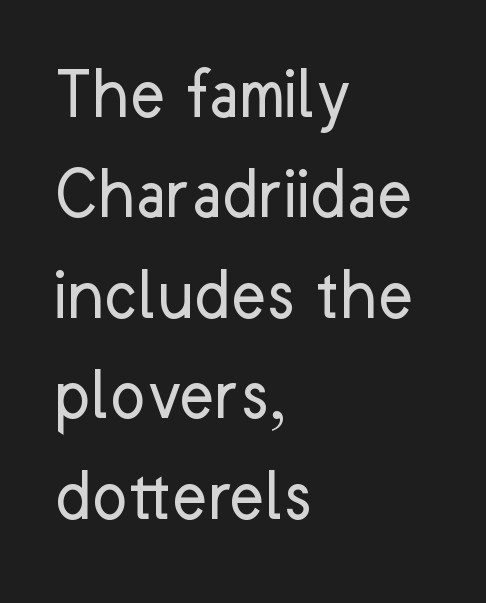
Underline: absent. No chunkiness to these letters — they're not bold. Nope, not italic — everything's standing straight. Nobody touched the tracking dial on this one.
